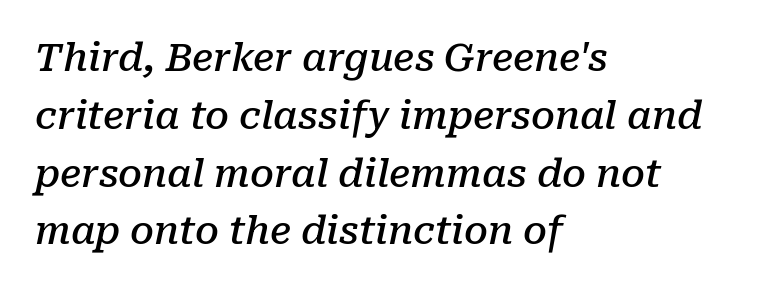
{"serif": "yes", "italic": "yes", "lean": "right", "slant_degrees": 10, "bold": "semi", "weight": "semibold", "width": "normal", "stroke_contrast": "low", "x_height": "medium", "monospaced": "no", "underline": "no", "align": "left", "line_spacing": "normal", "line_spacing_ratio": 1.52, "letter_spacing": "normal", "letter_spacing_em": 0.0, "glyph_px": 38}
